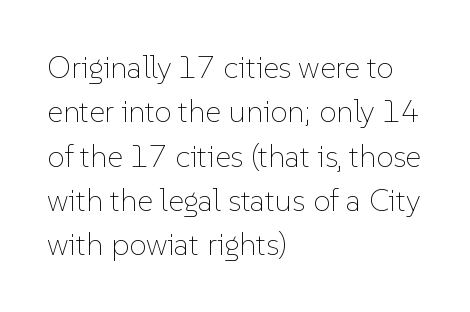
{"italic": "no", "bold": "no", "weight": "thin", "width": "normal", "stroke_contrast": "low", "x_height": "medium", "monospaced": "no", "underline": "no", "align": "left", "line_spacing": "normal", "line_spacing_ratio": 1.43, "letter_spacing": "normal", "letter_spacing_em": 0.0, "glyph_px": 31}
